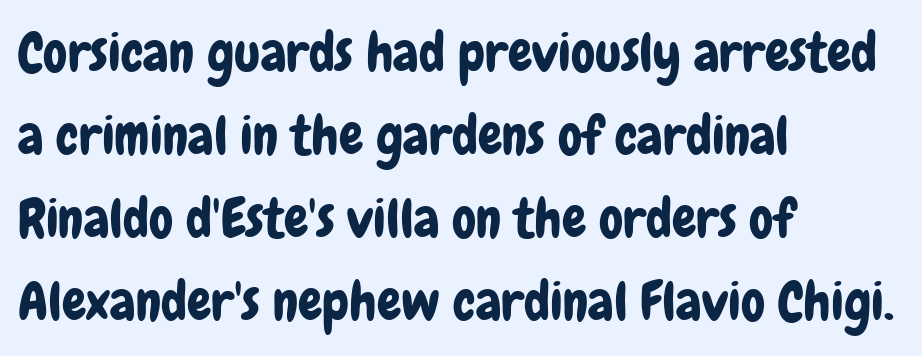
Q: Is the text italic (slanted)? A: No, it is upright.
Q: Is the typeface a serif or a sans-serif typeface? A: Sans-serif.
Q: Is the text underlined? A: No.
Q: How is the paragraph aligned? A: Left-aligned.
Q: Is the spacing between letters normal or unusually wide? A: Normal.
Q: Is the spacing between lines tight, normal or loose? A: Normal.
Q: Width (condensed, normal, or wide)? A: Condensed.
Q: Stroke contrast? A: Low.
Q: x-height? A: Medium.
Q: Monospaced? A: No.
